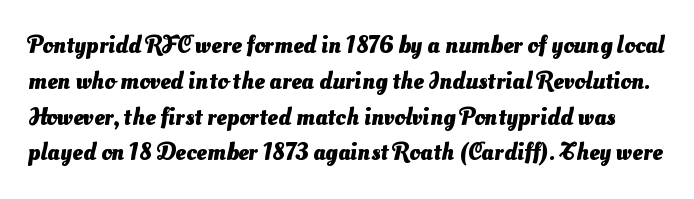
The rendering uses a bold face; every stroke is thick and dark. Words appear dense and cohesive because spacing is normal. Does the leading feel generous? No, just average. The passage shown is not underscored anywhere.
